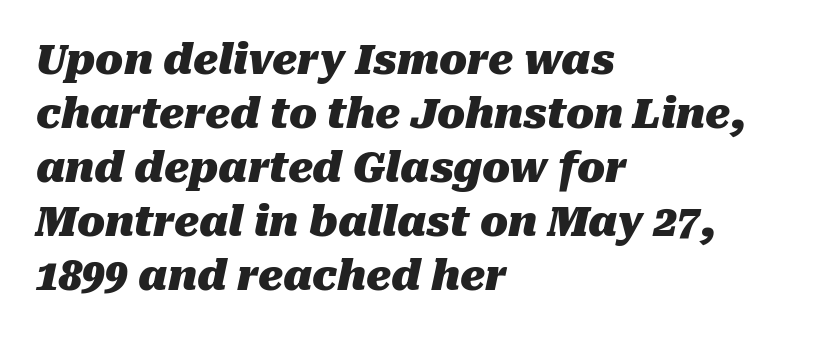
The image shows 41 px heavy type, italic (leaning right); set left-aligned, normal line spacing (1.32x), normal letter spacing, not underlined; medium stroke contrast and a medium x-height.
